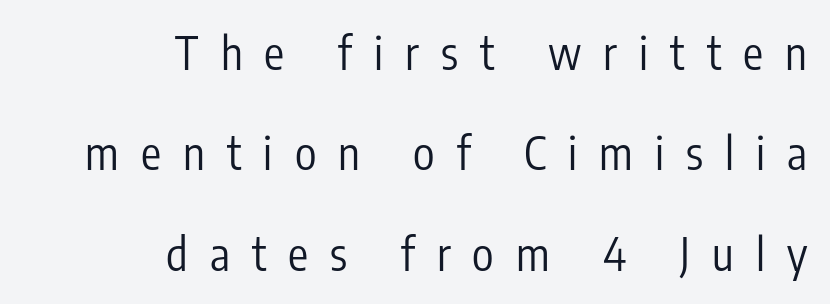
Q: Is the text bold? A: No.
Q: Is the text italic (slanted)? A: No, it is upright.
Q: Is the typeface a serif or a sans-serif typeface? A: Sans-serif.
Q: Is the text underlined? A: No.
Q: How is the paragraph aligned? A: Right-aligned.
Q: Is the spacing between letters normal or unusually wide? A: Unusually wide.
Q: Is the spacing between lines tight, normal or loose? A: Loose.
Q: Width (condensed, normal, or wide)? A: Condensed.
Q: Stroke contrast? A: Low.
Q: x-height? A: Medium.
Q: Monospaced? A: No.
